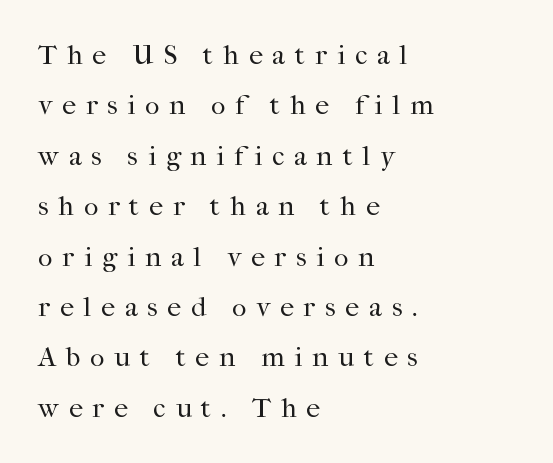
Q: Is the text bold? A: No.
Q: Is the text italic (slanted)? A: No, it is upright.
Q: Is the typeface a serif or a sans-serif typeface? A: Serif.
Q: Is the text underlined? A: No.
Q: How is the paragraph aligned? A: Left-aligned.
Q: Is the spacing between letters normal or unusually wide? A: Unusually wide.
Q: Width (condensed, normal, or wide)? A: Normal.
Q: Stroke contrast? A: High.
Q: x-height? A: Medium.
Q: Monospaced? A: No.
